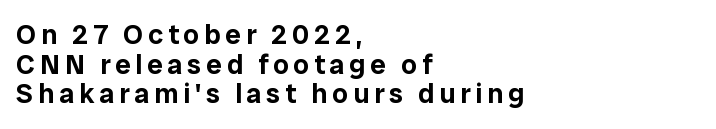
The image shows 28 px sans-serif type, upright; set left-aligned, tight line spacing (1.06x), not underlined; low stroke contrast and a medium x-height.
